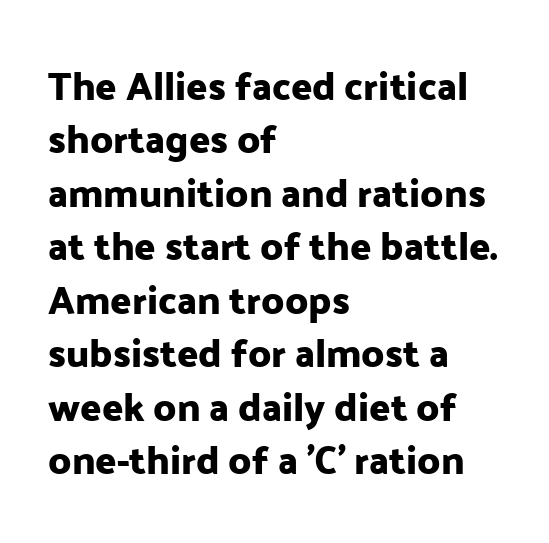
The image shows 39 px sans-serif type, upright; set left-aligned, normal line spacing (1.37x), normal letter spacing, not underlined; low stroke contrast and a medium x-height.
